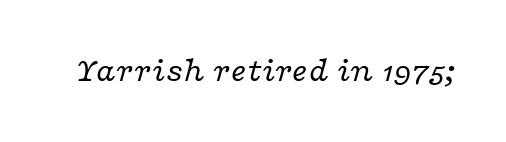
The image shows 34 px regular-weight, wide serif type, italic (leaning right); set normal letter spacing, not underlined; low stroke contrast and a medium x-height.
